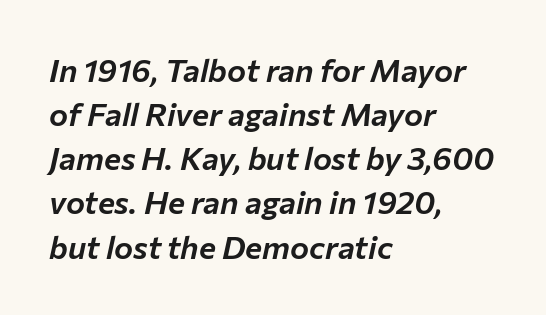
{"italic": "yes", "lean": "right", "slant_degrees": 12, "width": "normal", "stroke_contrast": "low", "x_height": "medium", "monospaced": "no", "underline": "no", "align": "left", "line_spacing": "normal", "line_spacing_ratio": 1.38, "letter_spacing": "normal", "letter_spacing_em": 0.0, "glyph_px": 32}
